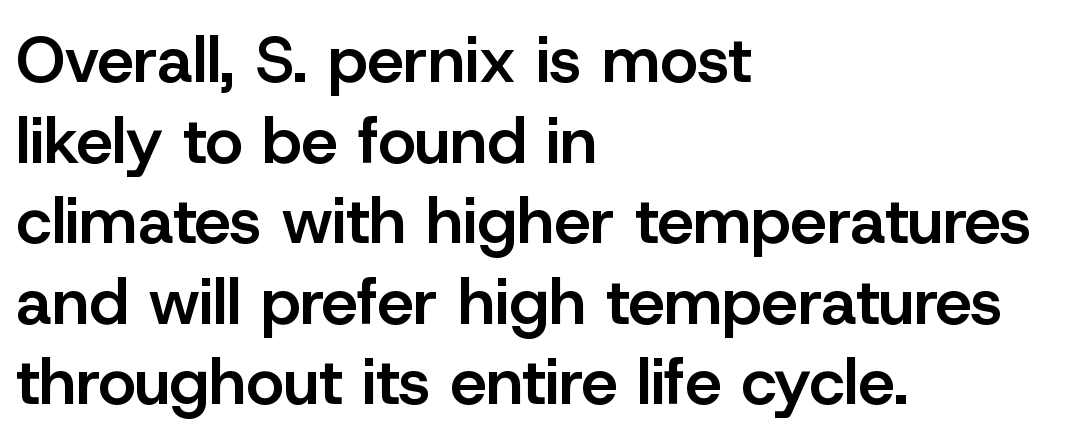
{"serif": "no", "italic": "no", "bold": "semi", "weight": "semibold", "width": "normal", "stroke_contrast": "low", "x_height": "medium", "monospaced": "no", "underline": "no", "align": "left", "line_spacing_ratio": 1.24, "letter_spacing": "normal", "letter_spacing_em": 0.0, "glyph_px": 65}
